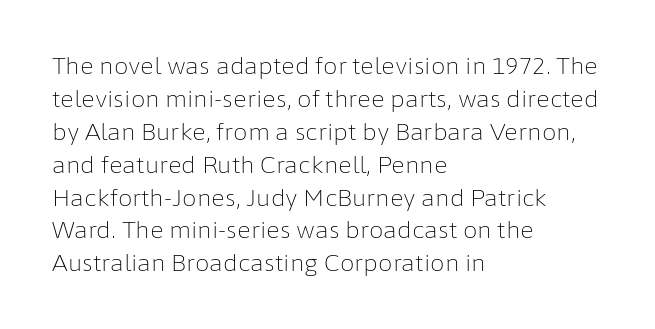
{"italic": "no", "bold": "no", "underline": "no", "align": "left", "line_spacing": "normal", "line_spacing_ratio": 1.43, "letter_spacing": "normal", "letter_spacing_em": 0.0, "glyph_px": 23}
